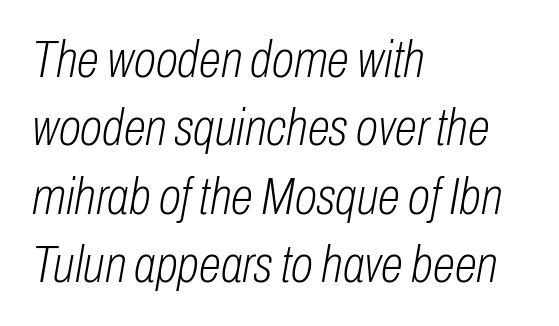
{"italic": "yes", "lean": "right", "slant_degrees": 10, "bold": "no", "weight": "light", "width": "condensed", "stroke_contrast": "low", "x_height": "medium", "monospaced": "no", "underline": "no", "align": "left", "line_spacing": "normal", "line_spacing_ratio": 1.34, "letter_spacing": "normal", "letter_spacing_em": 0.0, "glyph_px": 51}
